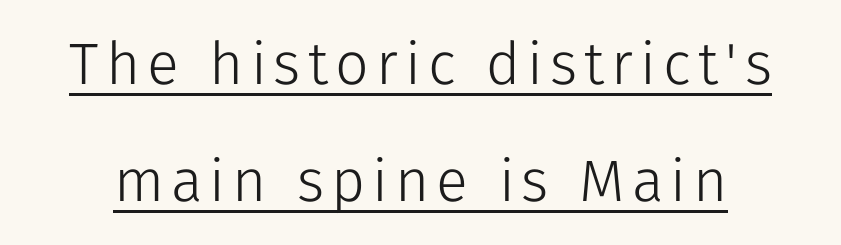
The image shows 59 px light sans-serif type, upright; set loose line spacing (1.98x), underlined; low stroke contrast and a medium x-height.
